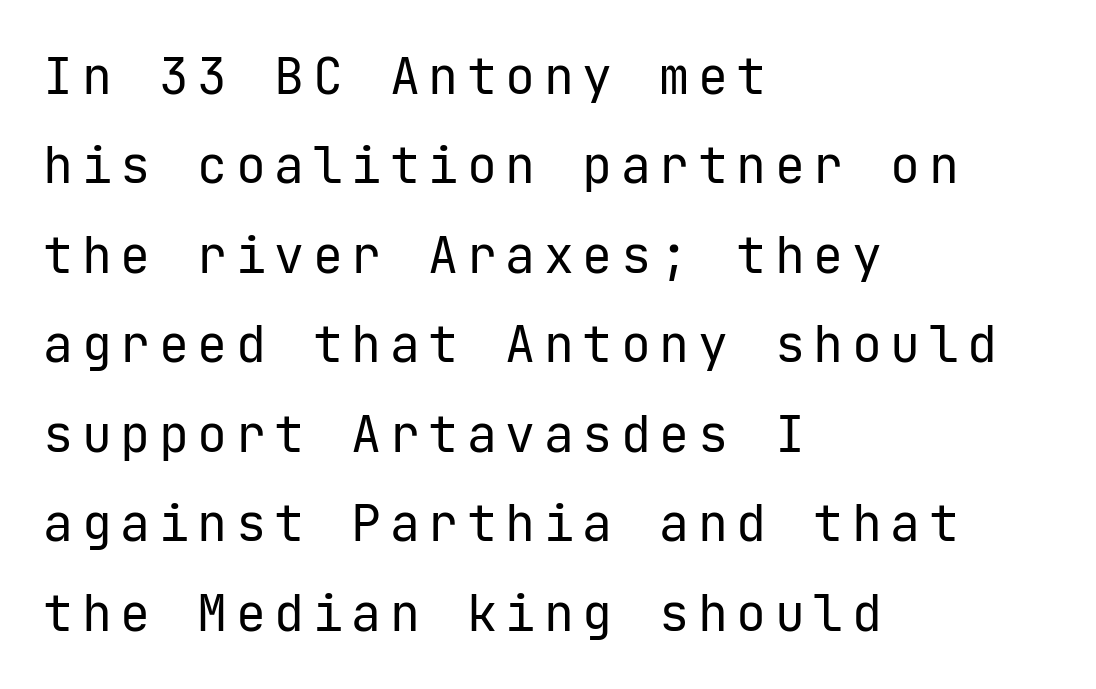
The image shows 50 px regular-weight sans-serif type, upright; set left-aligned, line spacing 1.79x, not underlined; low stroke contrast and a medium x-height.
